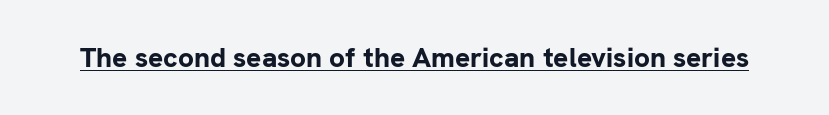
{"serif": "no", "italic": "no", "bold": "yes", "weight": "bold", "width": "normal", "stroke_contrast": "low", "x_height": "medium", "monospaced": "no", "underline": "yes", "letter_spacing": "normal", "letter_spacing_em": 0.0, "glyph_px": 28}
